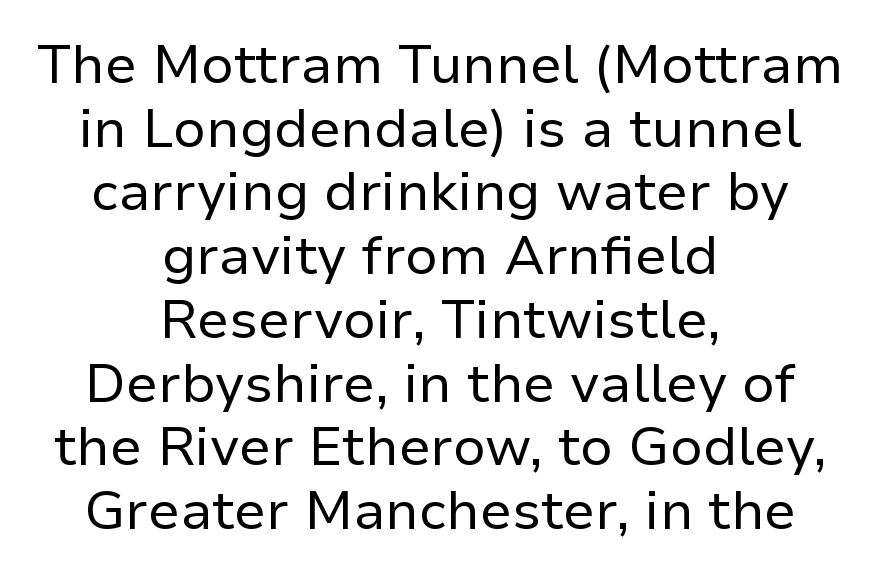
Q: Is the text bold? A: No.
Q: Is the text italic (slanted)? A: No, it is upright.
Q: Is the typeface a serif or a sans-serif typeface? A: Sans-serif.
Q: Is the text underlined? A: No.
Q: How is the paragraph aligned? A: Centered.
Q: Is the spacing between letters normal or unusually wide? A: Normal.
Q: Width (condensed, normal, or wide)? A: Normal.
Q: Stroke contrast? A: Low.
Q: x-height? A: Medium.
Q: Monospaced? A: No.
